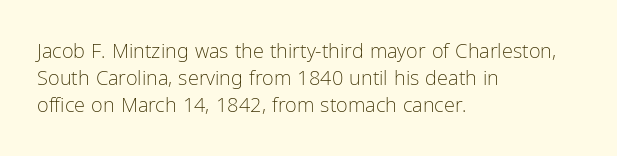
Q: Is the text bold? A: No.
Q: Is the text italic (slanted)? A: No, it is upright.
Q: Is the text underlined? A: No.
Q: How is the paragraph aligned? A: Left-aligned.
Q: Is the spacing between letters normal or unusually wide? A: Normal.
Q: Is the spacing between lines tight, normal or loose? A: Normal.
